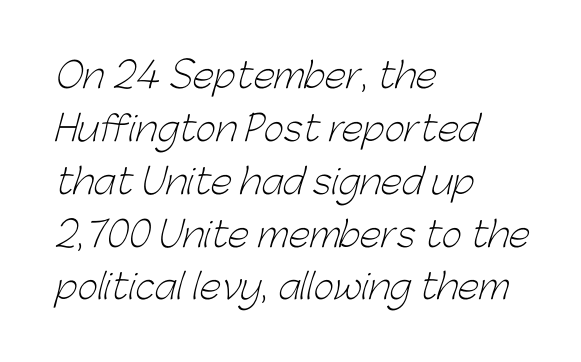
The image shows 35 px light sans-serif type; set left-aligned, normal line spacing (1.51x), normal letter spacing, not underlined; low stroke contrast and a medium x-height.
